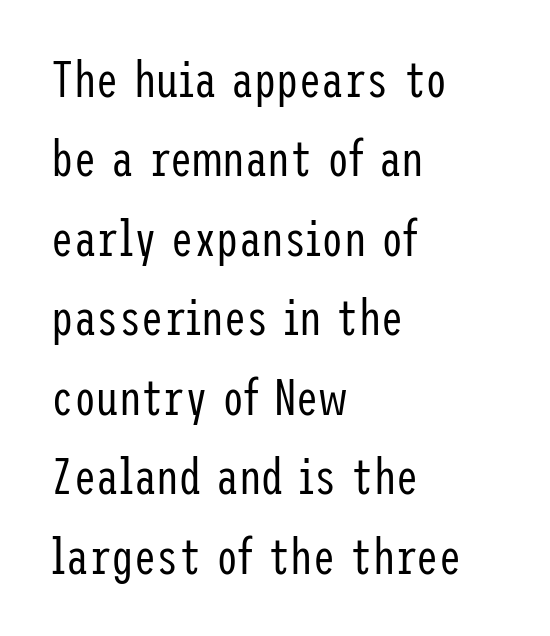
The image shows 50 px regular-weight, condensed sans-serif type, upright; set left-aligned, normal line spacing (1.59x), normal letter spacing, not underlined; low stroke contrast and a medium x-height.
